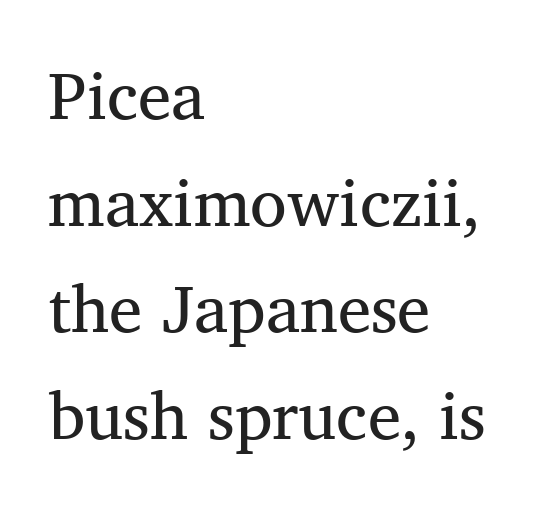
The image shows 67 px regular-weight serif type; set left-aligned, normal line spacing (1.59x), normal letter spacing, not underlined; medium stroke contrast and a medium x-height.
